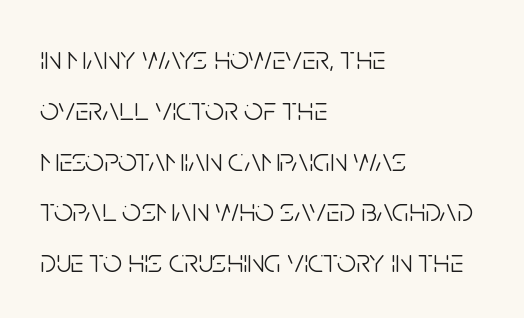
Caption: standard tracking, unaltered. Baseline-to-baseline distance is the conventional proportion of letter height. Type without underlining. The letters carry no serifs — their stems end cleanly without finishing strokes.
